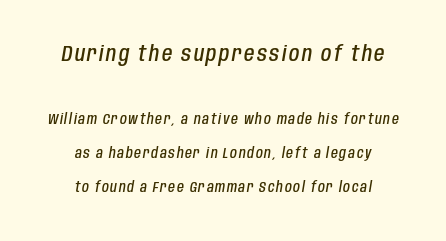
On the weight axis this lands at semibold, roughly 600. Does the lettering tilt? It does — this is italic. A clean baseline with only descenders dipping below it. Summary of vertical rhythm: relaxed, with wide interline spacing. Reading down the block, each line starts at a different indent, mirrored at its end.
